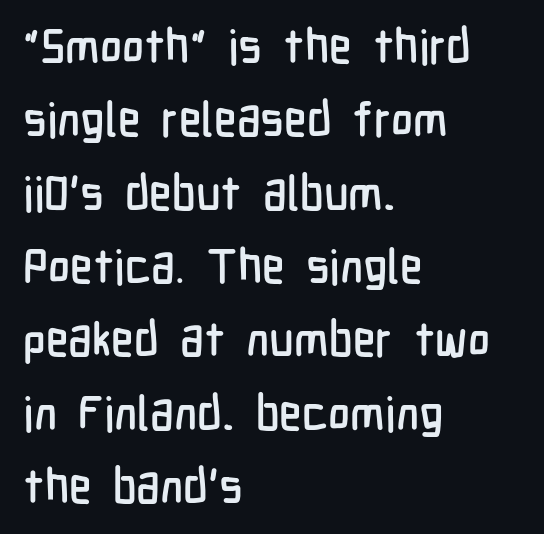
Q: Is the text italic (slanted)? A: No, it is upright.
Q: Is the typeface a serif or a sans-serif typeface? A: Sans-serif.
Q: Is the text underlined? A: No.
Q: How is the paragraph aligned? A: Left-aligned.
Q: Is the spacing between letters normal or unusually wide? A: Normal.
Q: Is the spacing between lines tight, normal or loose? A: Normal.
Q: Width (condensed, normal, or wide)? A: Condensed.
Q: Stroke contrast? A: Low.
Q: x-height? A: Medium.
Q: Monospaced? A: No.
